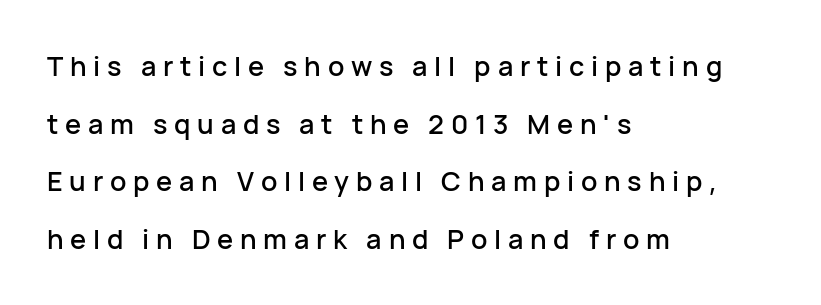
The space directly below the letters is spotless. All the whitespace from short lines collects on the right. If you drew a line through each stem, it would be perfectly vertical. Rows of type keep a wide berth in the vertical direction.
